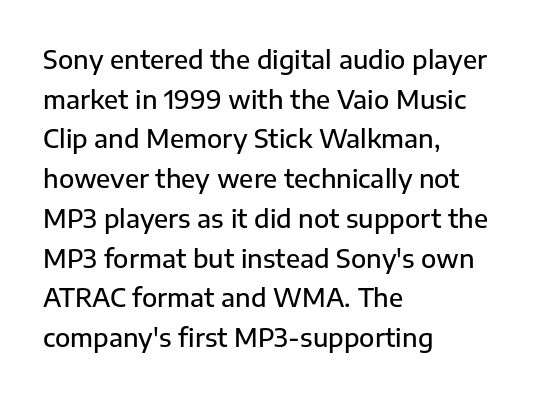
A bare baseline throughout the passage. Letter spacing: default. It's the straight-up-and-down kind of type. A somewhat darkened texture: the type is semibold rather than bold. Interline gaps are of average width in this sample. Compared with a centered layout, this one pins lines to the left instead.
